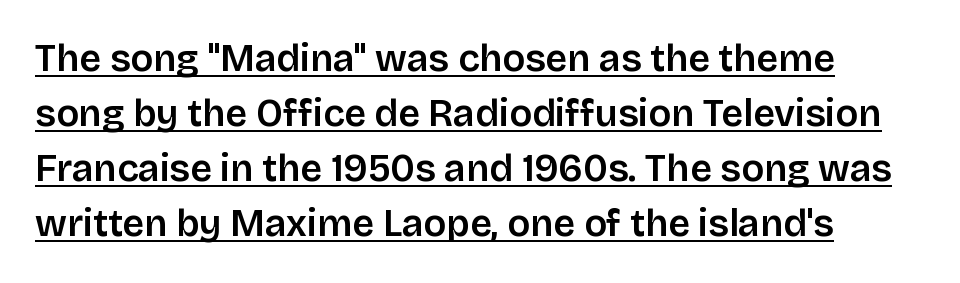
This rendering uses left alignment, leaving the right contour irregular. Reading down the column, the eye jumps a familiar distance to each next line. The font's upright variant was chosen for this text. Each line of the rendering has a horizontal stroke beneath the glyphs. The text was rendered using a sans face with plain stroke endings.
